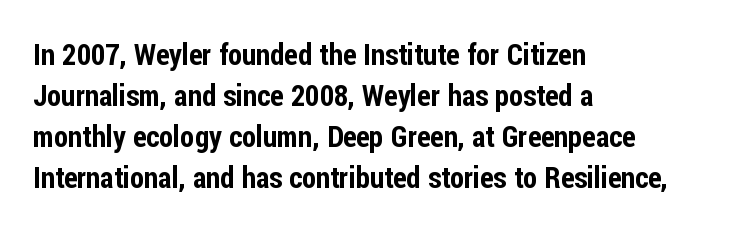
{"serif": "no", "italic": "no", "width": "condensed", "stroke_contrast": "low", "x_height": "medium", "monospaced": "no", "underline": "no", "align": "left", "line_spacing": "normal", "line_spacing_ratio": 1.41, "letter_spacing": "normal", "letter_spacing_em": 0.0, "glyph_px": 29}
